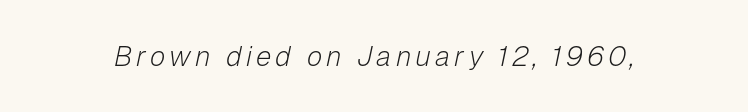
The rendering applies a slant to the glyphs. The rendering uses natural spacing where letterforms have individual widths. No extra ink here — the face is not bold. Check the space under the baseline: it is left empty.
